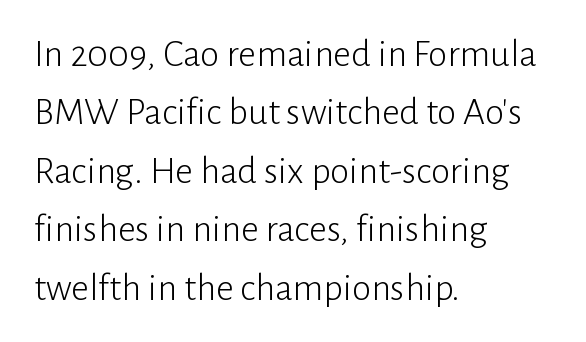
The image shows 39 px light sans-serif type, upright; set left-aligned, normal line spacing (1.5x), normal letter spacing, not underlined; low stroke contrast and a medium x-height.
